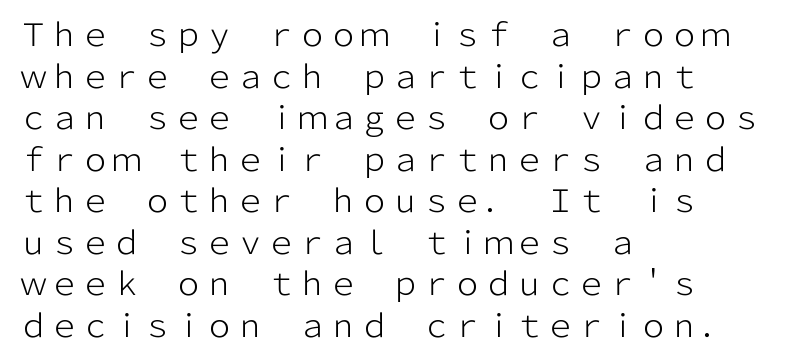
The image shows 31 px light sans-serif type, upright; set left-aligned, normal line spacing (1.34x), normal letter spacing, not underlined; low stroke contrast and a medium x-height.
